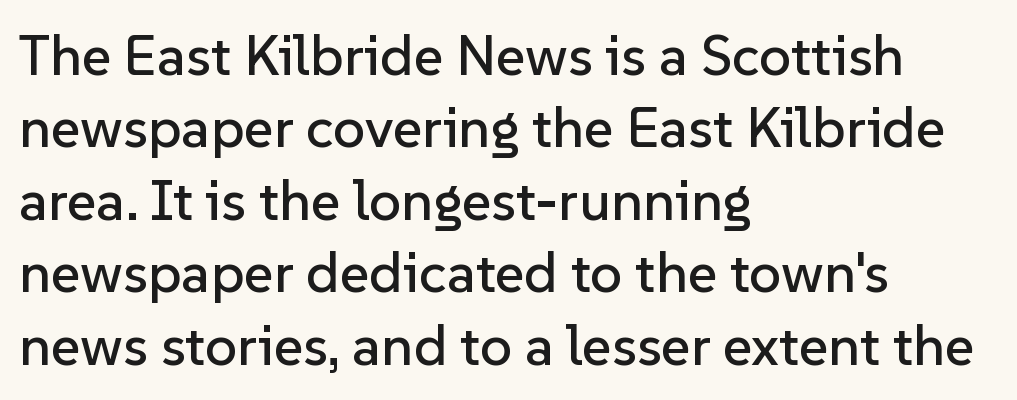
Do the characters align in a grid? No, the font is proportional. Observe the ordinary spacing: letters are neighbours, not strangers. The letters carry no serifs — their stems end cleanly without finishing strokes. Underlining? Definitely not there.
